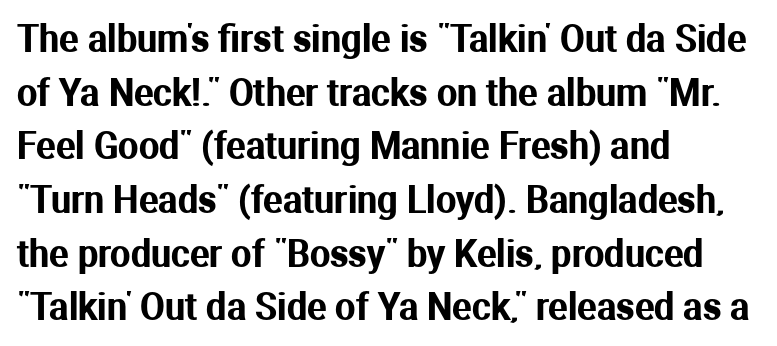
The typography opts for an upright posture over an oblique one. Leading matches the norm, producing a regular column. These lines keep a tight, regular rhythm from letter to letter. The text was rendered using a sans face with plain stroke endings.
